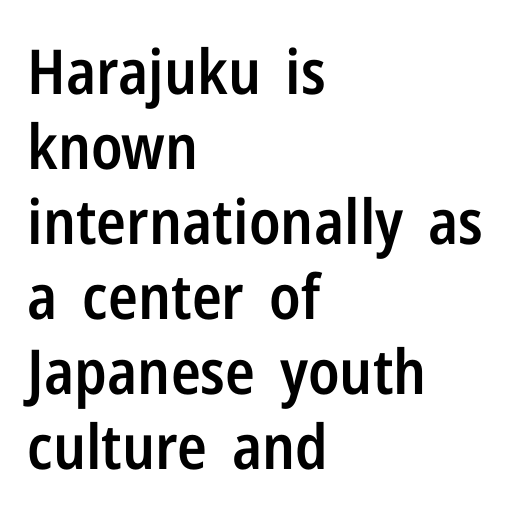
Q: Is the text bold? A: Semi-bold.
Q: Is the text italic (slanted)? A: No, it is upright.
Q: Is the typeface a serif or a sans-serif typeface? A: Sans-serif.
Q: Is the text underlined? A: No.
Q: How is the paragraph aligned? A: Left-aligned.
Q: Is the spacing between letters normal or unusually wide? A: Normal.
Q: Width (condensed, normal, or wide)? A: Condensed.
Q: Stroke contrast? A: Low.
Q: x-height? A: Medium.
Q: Monospaced? A: No.
